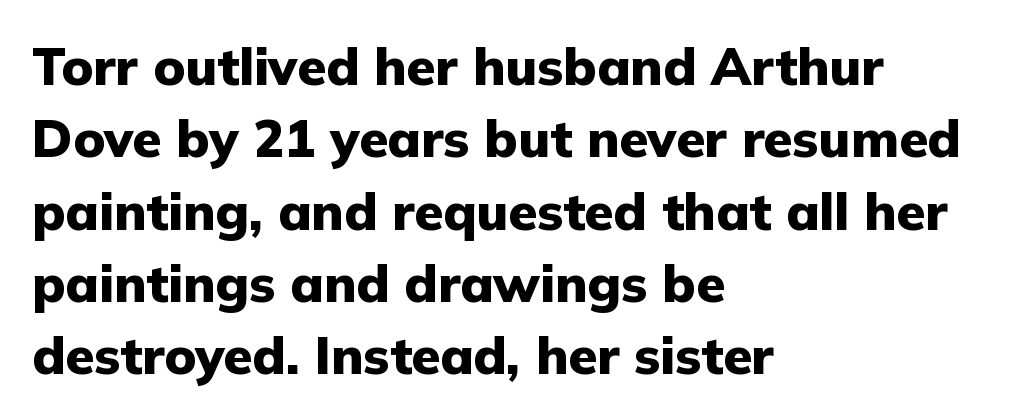
The axis of the letterforms is exactly vertical. Serifs: no, the terminals of the letterforms are clean. Proportional: the letters do not fall into vertical columns. A bare baseline throughout the passage. These lines are set flush left with a ragged right edge.
